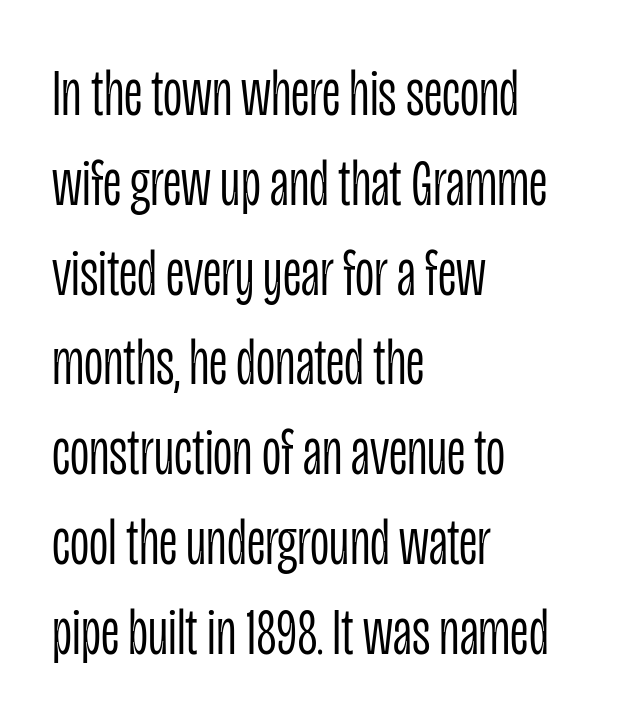
Left-aligned paragraph, ragged on the right. Is there much room between lines? A standard amount, neither cramped nor airy. Weight: regular or lighter. Unmarked baselines from the first word to the last.
